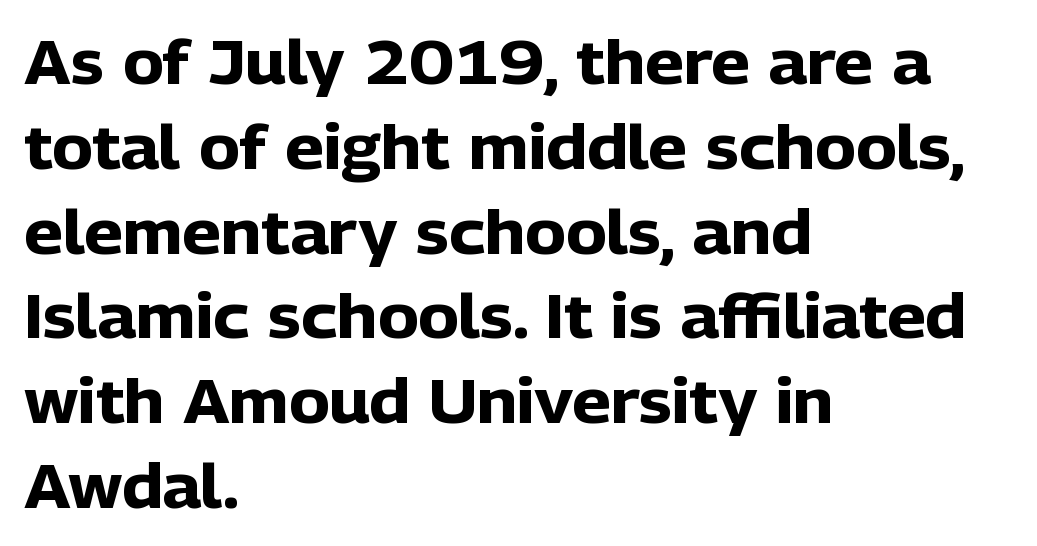
Q: Is the text bold? A: Yes.
Q: Is the text italic (slanted)? A: No, it is upright.
Q: Is the typeface a serif or a sans-serif typeface? A: Sans-serif.
Q: Is the text underlined? A: No.
Q: How is the paragraph aligned? A: Left-aligned.
Q: Is the spacing between letters normal or unusually wide? A: Normal.
Q: Is the spacing between lines tight, normal or loose? A: Normal.
Q: Width (condensed, normal, or wide)? A: Normal.
Q: Stroke contrast? A: Low.
Q: x-height? A: Medium.
Q: Monospaced? A: No.
